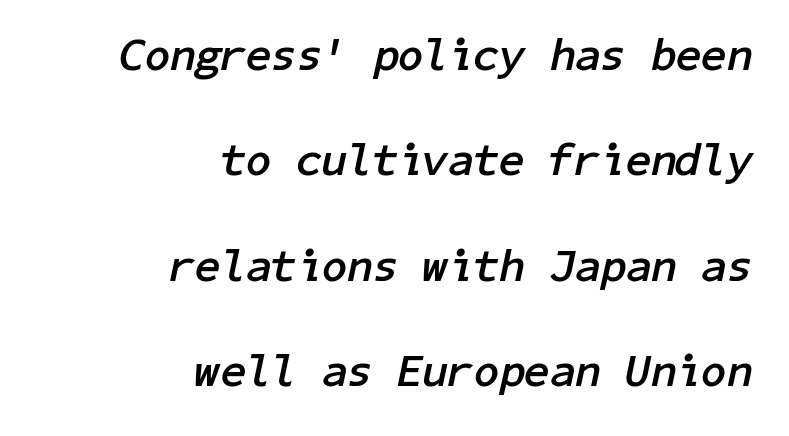
The image shows 46 px semibold type, italic (leaning right); set right-aligned, loose line spacing (2.29x), normal letter spacing, not underlined; low stroke contrast and a medium x-height.
